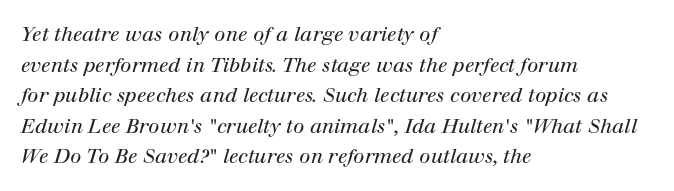
The image shows 20 px text type, italic (leaning right); set left-aligned, normal line spacing (1.53x), normal letter spacing, not underlined.
